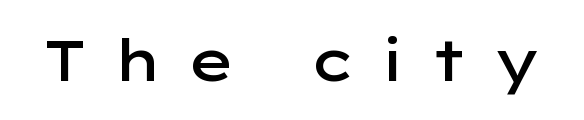
The baseline area is clear. Tracking value appears strongly positive — letters spread wide. If you drew a line through each stem, it would be perfectly vertical. The letters advance in unequal steps, a hallmark of proportional type.
